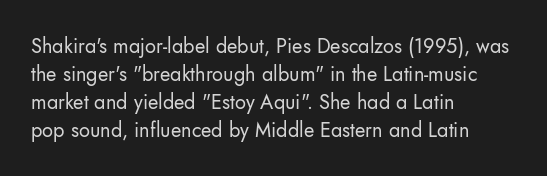
{"italic": "no", "bold": "no", "underline": "no", "align": "left", "line_spacing": "normal", "line_spacing_ratio": 1.4, "letter_spacing": "normal", "letter_spacing_em": 0.0, "glyph_px": 20}
